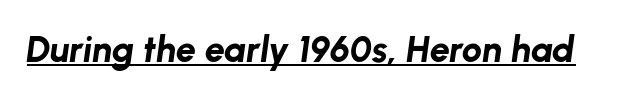
Each letter keeps its own natural width here, so spacing adapts to shape. The type is set solid horizontally, with unmodified tracking. There's an unmistakable incline to the writing here. Weight: bold.
